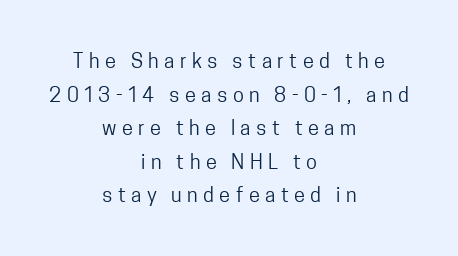
Students, observe: this is what conventionally led text looks like. Line starts and ends both wander, symmetrically. Unbolded letterforms with no extra heft. Only glyphs here, with clear space below each row. Inter-character spacing is expanded well beyond the font's built-in metrics.
